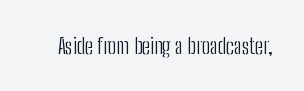
The space directly below the letters is spotless. Quick note: not italic, upright. The line texture is even and compact thanks to regular tracking. These glyphs show unthickened strokes, regular width or finer.
